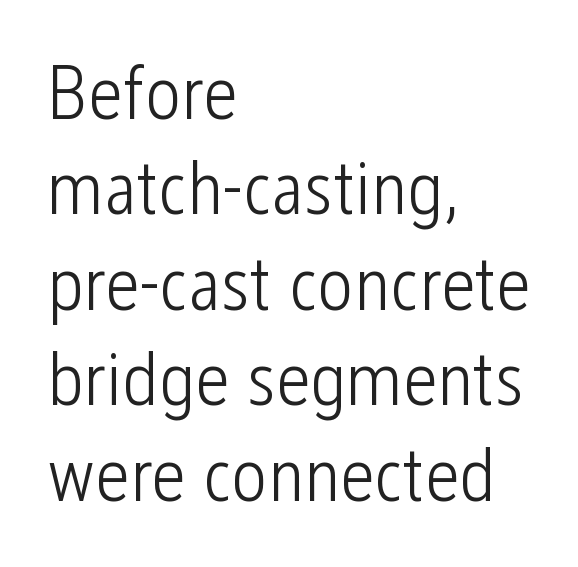
{"serif": "no", "italic": "no", "bold": "no", "weight": "light", "width": "condensed", "stroke_contrast": "low", "x_height": "medium", "monospaced": "no", "underline": "no", "align": "left", "line_spacing_ratio": 1.24, "letter_spacing": "normal", "letter_spacing_em": 0.0, "glyph_px": 77}
